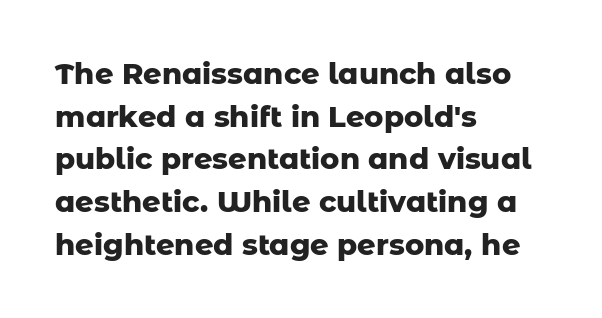
{"serif": "no", "italic": "no", "bold": "yes", "weight": "heavy", "width": "normal", "stroke_contrast": "low", "x_height": "medium", "monospaced": "no", "underline": "no", "align": "left", "line_spacing": "normal", "line_spacing_ratio": 1.47, "letter_spacing": "normal", "letter_spacing_em": 0.0, "glyph_px": 29}
